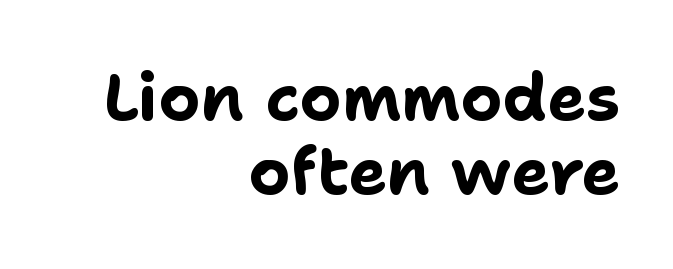
Q: Is the text bold? A: Yes.
Q: Is the text italic (slanted)? A: No, it is upright.
Q: Is the typeface a serif or a sans-serif typeface? A: Sans-serif.
Q: Is the text underlined? A: No.
Q: How is the paragraph aligned? A: Right-aligned.
Q: Is the spacing between letters normal or unusually wide? A: Normal.
Q: Is the spacing between lines tight, normal or loose? A: Tight.
Q: Width (condensed, normal, or wide)? A: Normal.
Q: Stroke contrast? A: Low.
Q: x-height? A: Medium.
Q: Monospaced? A: No.
